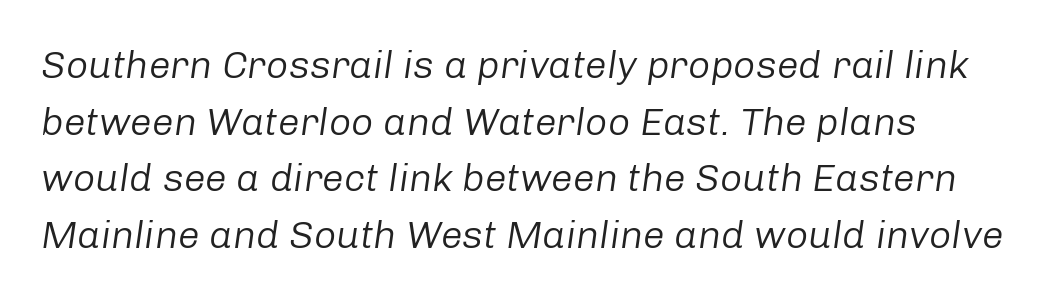
Caption: multi-line text, flush left, ragged right. The rendering uses a moderate line-height, typical for paragraphs. Character widths vary here, with narrow letters taking less room than wide ones. The glyphs look as if they've been sheared to an angle.
